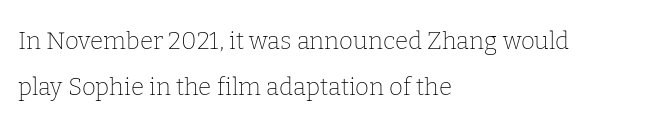
{"italic": "no", "bold": "no", "underline": "no", "align": "left", "line_spacing": "loose", "line_spacing_ratio": 1.9, "letter_spacing": "normal", "letter_spacing_em": 0.0, "glyph_px": 24}
